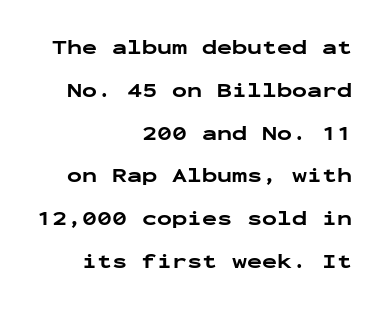
{"italic": "no", "bold": "yes", "underline": "no", "align": "right", "line_spacing": "loose", "line_spacing_ratio": 2.14, "letter_spacing": "normal", "letter_spacing_em": 0.0, "glyph_px": 20}
